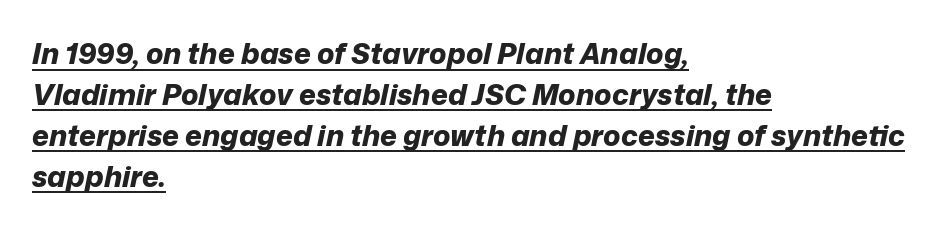
Think of a printed novel: that variable character pitch is what you see here. Caption: multi-line text, flush left, ragged right. The letters sit at their default tracking, neither squeezed nor spread. In designer terms, the underline attribute is active on this setting. One glance says typical: line gaps are just what's usual.
